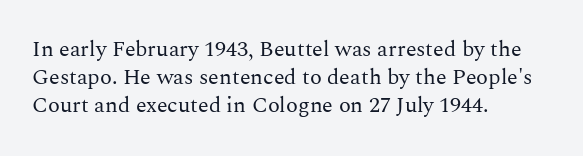
{"italic": "no", "bold": "no", "underline": "no", "align": "left", "line_spacing": "normal", "line_spacing_ratio": 1.28, "letter_spacing": "normal", "letter_spacing_em": 0.0, "glyph_px": 22}
